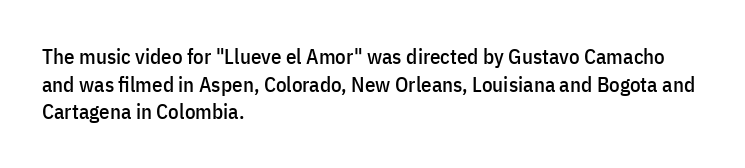
Q: Is the text italic (slanted)? A: No, it is upright.
Q: Is the text underlined? A: No.
Q: How is the paragraph aligned? A: Left-aligned.
Q: Is the spacing between letters normal or unusually wide? A: Normal.
Q: Is the spacing between lines tight, normal or loose? A: Normal.
